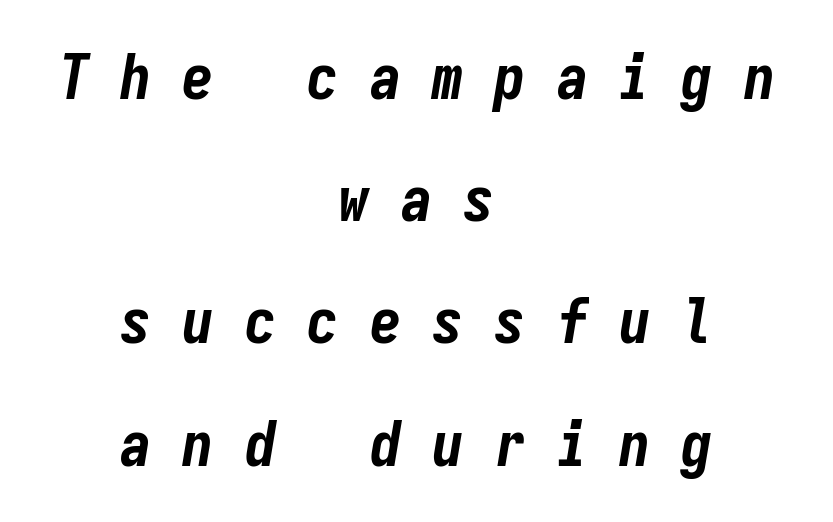
Each letter, wide or thin by design, is forced into the same width here. Chunky letters — that's bold for sure. Words appear elongated and porous because spacing is wide. The face used here has a pronounced slope to its letters. Glance below the letters and you will spot only blank space. Each new line begins a long way beneath the previous one.
